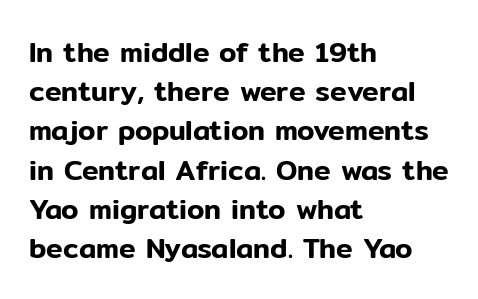
The image shows 28 px sans-serif type, upright; set left-aligned, normal line spacing (1.4x), normal letter spacing, not underlined; low stroke contrast and a medium x-height.
